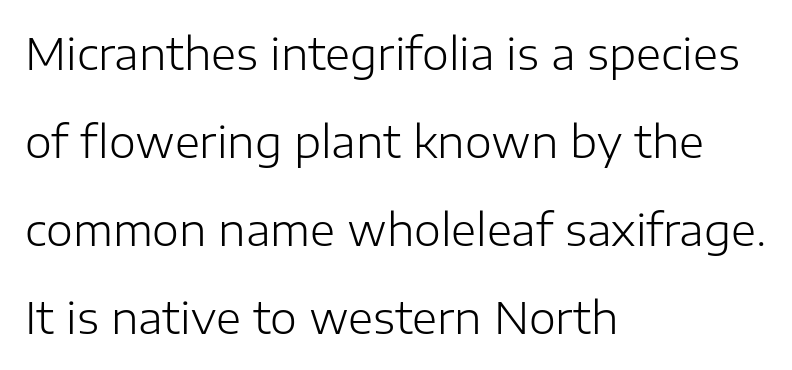
The typesetter chose a ragged-right arrangement here. A typesetter would call this leading open, well beyond the default. Honestly, there is no underline to notice here at all. You can tell from the bare stems that sans-serif type was used. Every character sits straight up, as roman type does.
